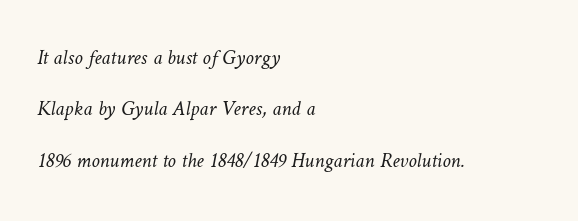
{"bold": "no", "underline": "no", "align": "left", "line_spacing": "loose", "line_spacing_ratio": 2.45, "letter_spacing": "normal", "letter_spacing_em": 0.0, "glyph_px": 21}
